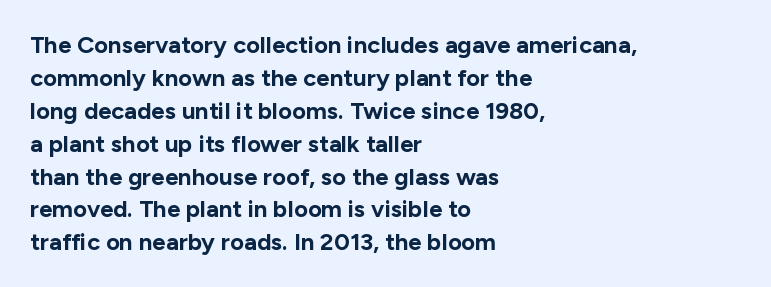
Q: Is the text bold? A: Yes.
Q: Is the text italic (slanted)? A: No, it is upright.
Q: Is the text underlined? A: No.
Q: How is the paragraph aligned? A: Left-aligned.
Q: Is the spacing between letters normal or unusually wide? A: Normal.
Q: Is the spacing between lines tight, normal or loose? A: Normal.
